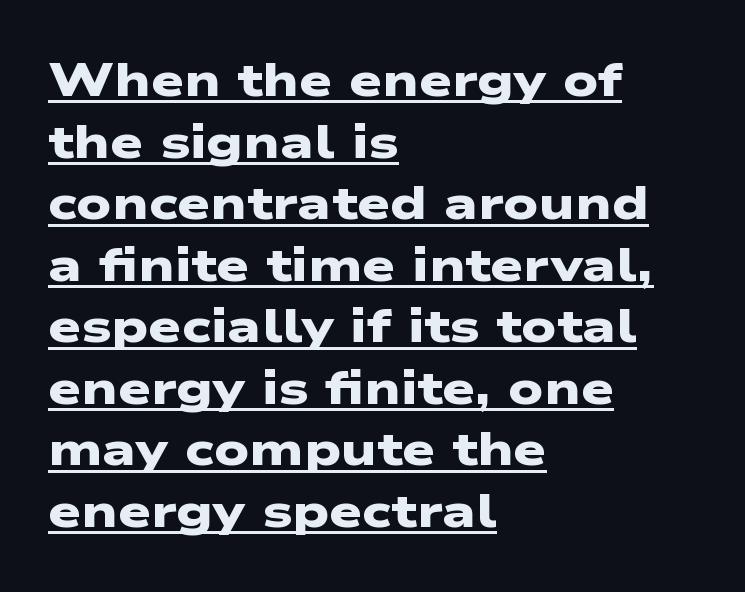
The image shows 47 px heavy, wide sans-serif type; set left-aligned, normal line spacing (1.31x), normal letter spacing, underlined; low stroke contrast and a medium x-height.
